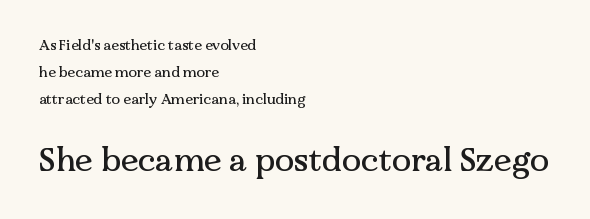
The image shows 32 px serif type, upright; set left-aligned, loose line spacing (1.94x), normal letter spacing, not underlined; the second (bottom) block is 2.29x larger; medium stroke contrast and a medium x-height.
